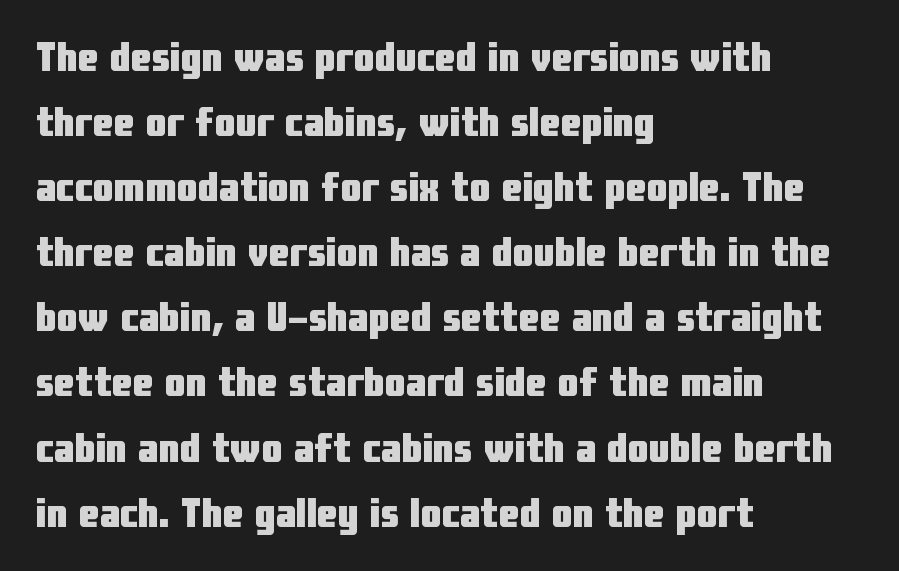
{"serif": "no", "italic": "no", "bold": "yes", "weight": "heavy", "width": "condensed", "stroke_contrast": "low", "x_height": "medium", "monospaced": "no", "underline": "no", "align": "left", "line_spacing": "normal", "line_spacing_ratio": 1.55, "letter_spacing": "normal", "letter_spacing_em": 0.0, "glyph_px": 42}
